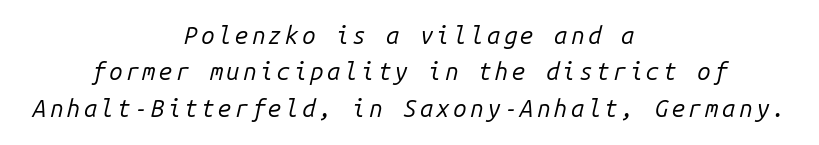
The image shows 24 px text type, italic (leaning right); set centered, normal line spacing (1.52x), not underlined.
